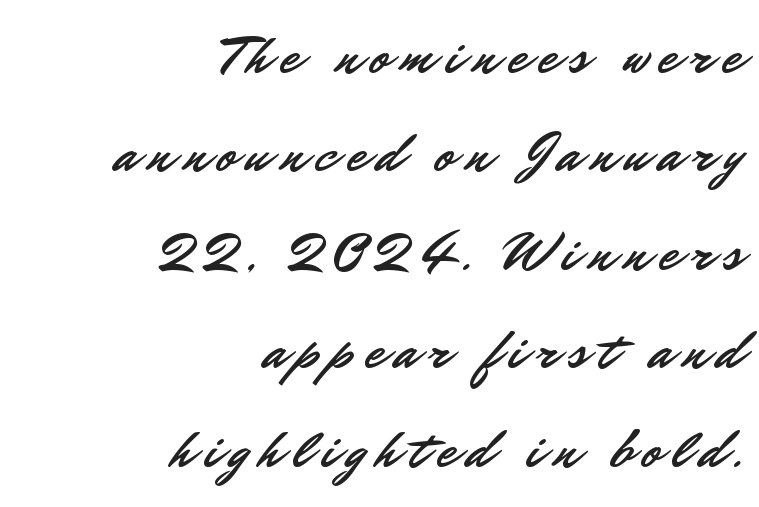
{"serif": "no", "width": "normal", "stroke_contrast": "low", "x_height": "small", "monospaced": "no", "underline": "no", "align": "right", "line_spacing_ratio": 1.79, "glyph_px": 55}
